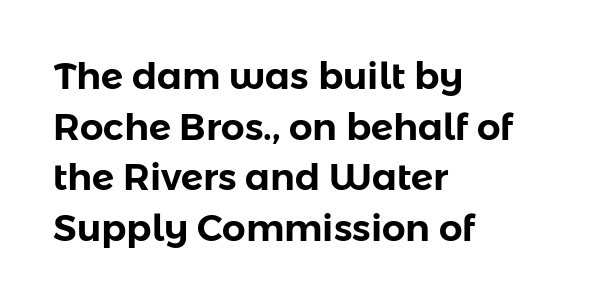
Descender tails drop into unmarked territory. If you drew a ruler down the left edge, every line would touch it. You could not count columns in this text — the font is proportionally spaced. The letters stand upright; this is a roman face.
